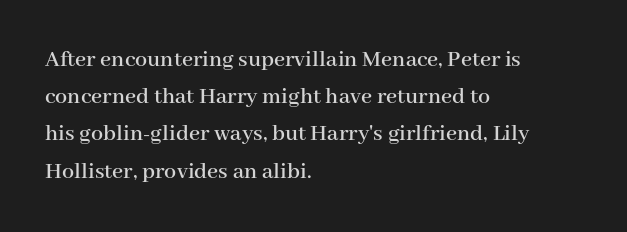
Q: Is the text italic (slanted)? A: No, it is upright.
Q: Is the text underlined? A: No.
Q: How is the paragraph aligned? A: Left-aligned.
Q: Is the spacing between letters normal or unusually wide? A: Normal.
Q: Is the spacing between lines tight, normal or loose? A: Normal.
